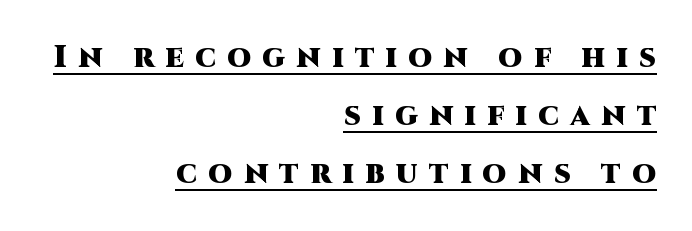
Q: Is the text bold? A: Yes.
Q: Is the text italic (slanted)? A: No, it is upright.
Q: Is the typeface a serif or a sans-serif typeface? A: Sans-serif.
Q: Is the text underlined? A: Yes.
Q: How is the paragraph aligned? A: Right-aligned.
Q: Is the spacing between letters normal or unusually wide? A: Unusually wide.
Q: Width (condensed, normal, or wide)? A: Normal.
Q: Stroke contrast? A: High.
Q: x-height? A: Large.
Q: Monospaced? A: No.
